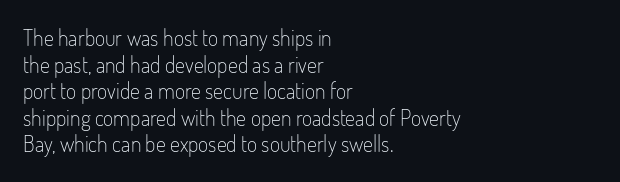
Q: Is the text bold? A: No.
Q: Is the text italic (slanted)? A: No, it is upright.
Q: Is the text underlined? A: No.
Q: How is the paragraph aligned? A: Left-aligned.
Q: Is the spacing between letters normal or unusually wide? A: Normal.
